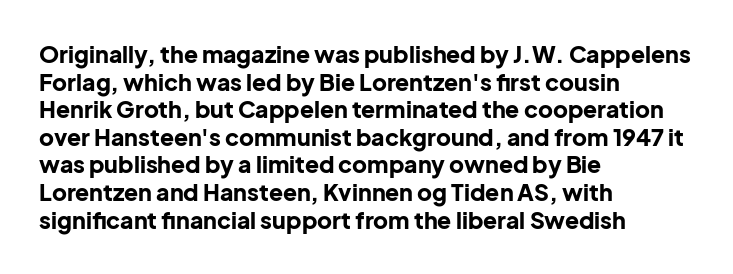
{"italic": "no", "bold": "yes", "underline": "no", "align": "left", "line_spacing_ratio": 1.2, "letter_spacing": "normal", "letter_spacing_em": 0.0, "glyph_px": 23}
